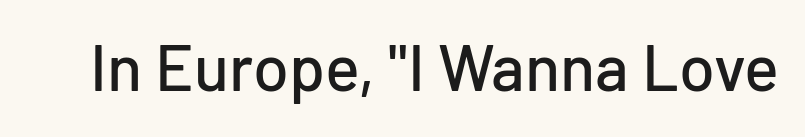
Q: Is the text italic (slanted)? A: No, it is upright.
Q: Is the typeface a serif or a sans-serif typeface? A: Sans-serif.
Q: Is the text underlined? A: No.
Q: Is the spacing between letters normal or unusually wide? A: Normal.
Q: Width (condensed, normal, or wide)? A: Normal.
Q: Stroke contrast? A: Low.
Q: x-height? A: Medium.
Q: Monospaced? A: No.
